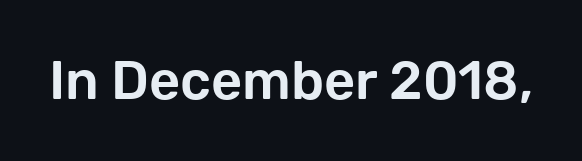
The image shows 54 px sans-serif type, upright; set normal letter spacing, not underlined; low stroke contrast and a medium x-height.
